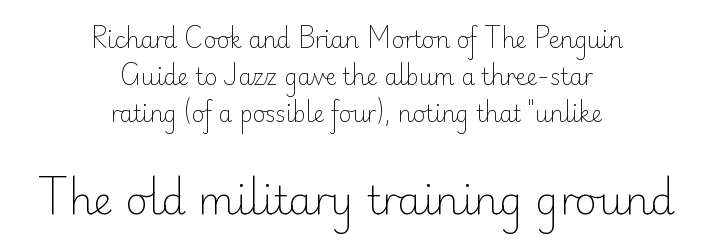
Is this a fixed-width face? No — the glyphs have proportional, varying widths. Each letter's strokes conclude bluntly, with no projecting serifs. Rendered with straight, roman letterforms. On a weight scale, this lands at 450 or below.
